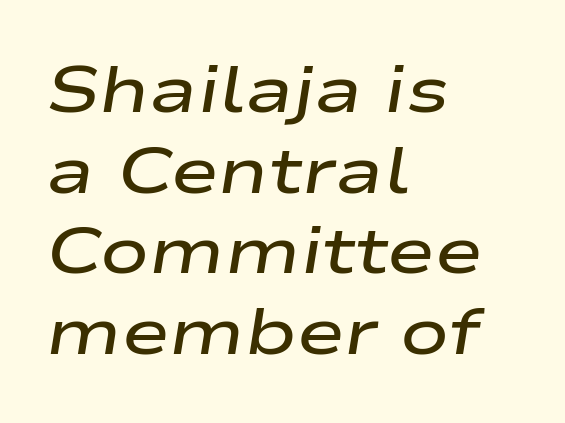
Q: Is the text bold? A: Semi-bold.
Q: Is the text italic (slanted)? A: Yes, it leans right by about 9 degrees.
Q: Is the text underlined? A: No.
Q: How is the paragraph aligned? A: Left-aligned.
Q: Is the spacing between letters normal or unusually wide? A: Normal.
Q: Width (condensed, normal, or wide)? A: Wide.
Q: Stroke contrast? A: Low.
Q: x-height? A: Medium.
Q: Monospaced? A: No.
